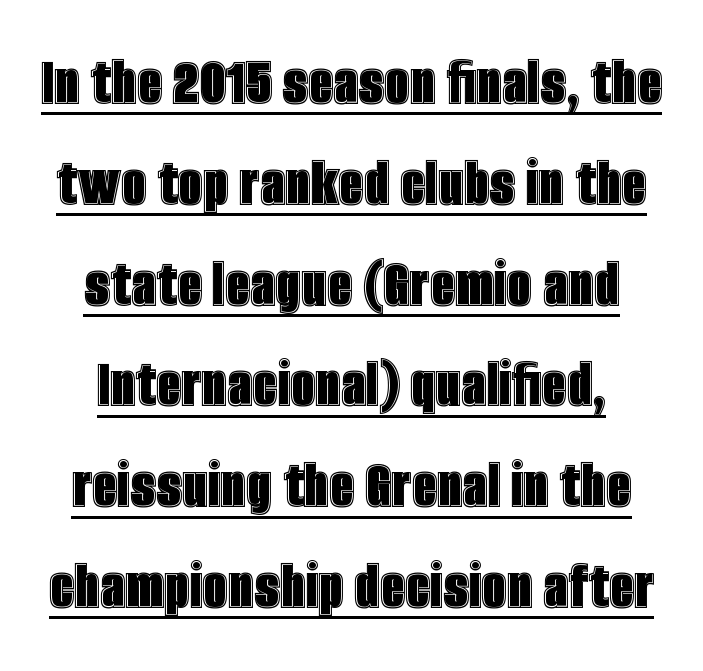
The image shows 71 px condensed type, upright; set normal line spacing (1.42x), normal letter spacing, underlined; a large x-height.
